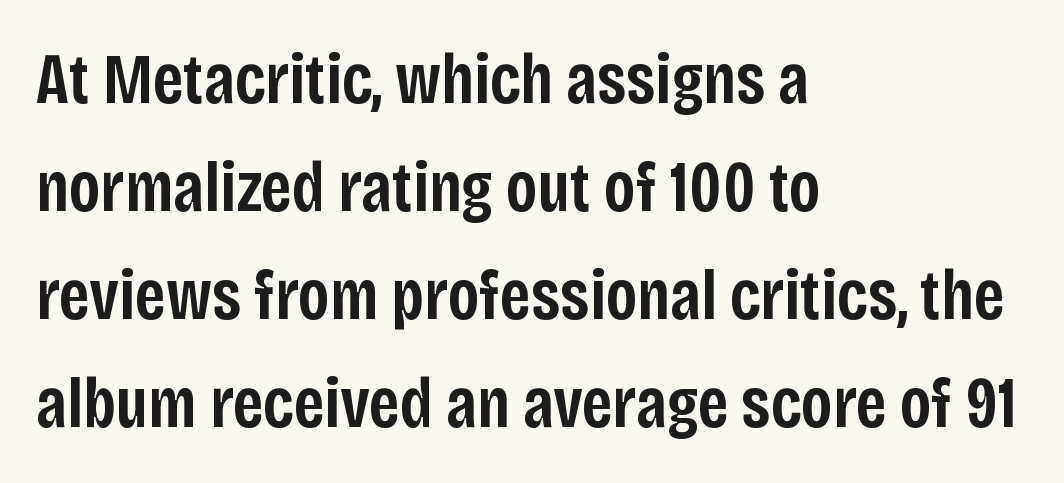
{"serif": "no", "italic": "no", "bold": "semi", "weight": "semibold", "width": "condensed", "stroke_contrast": "low", "x_height": "large", "monospaced": "no", "underline": "no", "align": "left", "line_spacing": "normal", "line_spacing_ratio": 1.52, "letter_spacing": "normal", "letter_spacing_em": 0.0, "glyph_px": 71}
